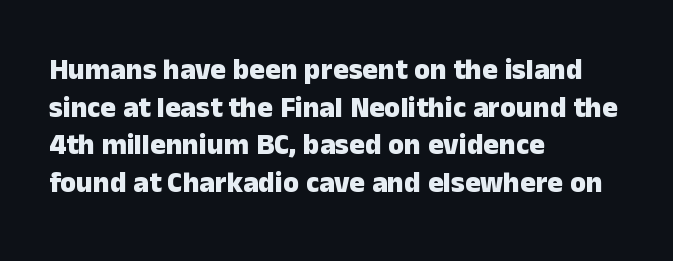
Vertical strokes here are truly vertical. The space between consecutive lines is moderate. The characters display no serif detailing; their extremities are plain. Each letter keeps its own natural width here, so spacing adapts to shape.
